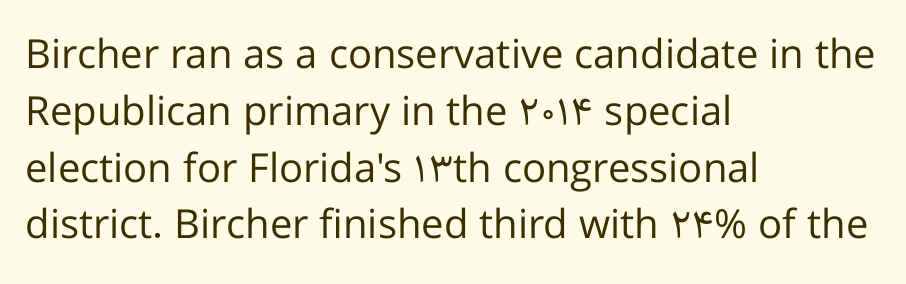
Q: Is the text bold? A: No.
Q: Is the text italic (slanted)? A: No, it is upright.
Q: Is the typeface a serif or a sans-serif typeface? A: Sans-serif.
Q: Is the text underlined? A: No.
Q: How is the paragraph aligned? A: Left-aligned.
Q: Is the spacing between letters normal or unusually wide? A: Normal.
Q: Is the spacing between lines tight, normal or loose? A: Normal.
Q: Width (condensed, normal, or wide)? A: Normal.
Q: Stroke contrast? A: Low.
Q: x-height? A: Medium.
Q: Monospaced? A: No.
